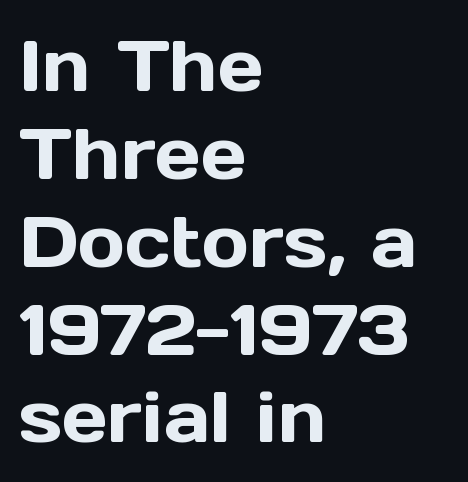
Q: Is the text italic (slanted)? A: No, it is upright.
Q: Is the typeface a serif or a sans-serif typeface? A: Sans-serif.
Q: Is the text underlined? A: No.
Q: How is the paragraph aligned? A: Left-aligned.
Q: Is the spacing between letters normal or unusually wide? A: Normal.
Q: Width (condensed, normal, or wide)? A: Normal.
Q: x-height? A: Medium.
Q: Monospaced? A: No.
